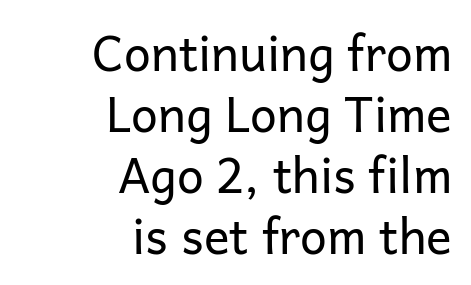
Grotesque or geometric, the face here clearly has no serifs. The type sits square on the baseline with zero lean. Each letter keeps its own natural width here, so spacing adapts to shape. In terms of leading, this rendering sits right in the middle. A typesetter would call this zero additional tracking.
